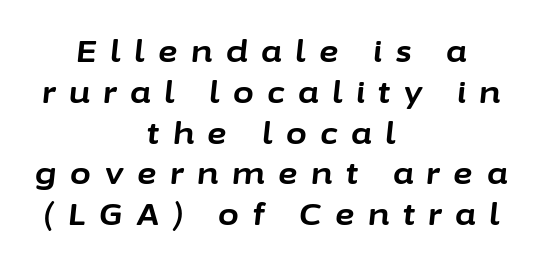
The image shows 30 px bold type, italic (leaning right); set centered, normal line spacing (1.36x), unusually wide letter spacing (+0.46 em), not underlined; low stroke contrast and a medium x-height.
